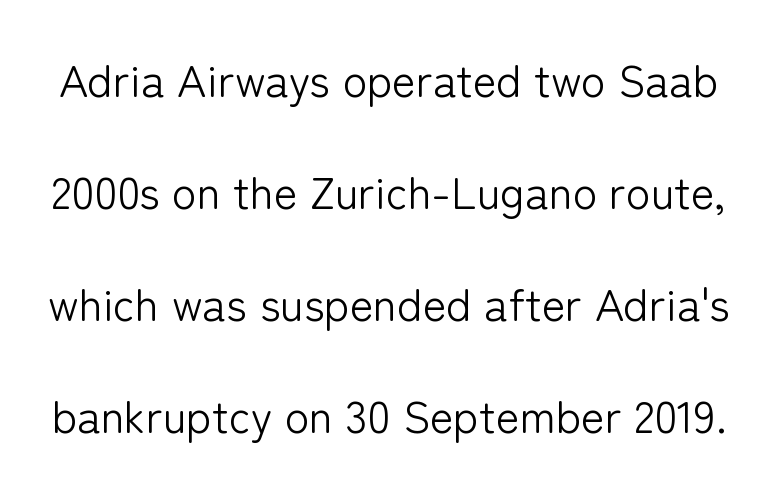
Horizontal bands of white between lines are thick stripes. Stems and bowls with no extra thickness — not bold. Proportional: the letters do not fall into vertical columns. Italic: no, the glyphs are upright roman.
